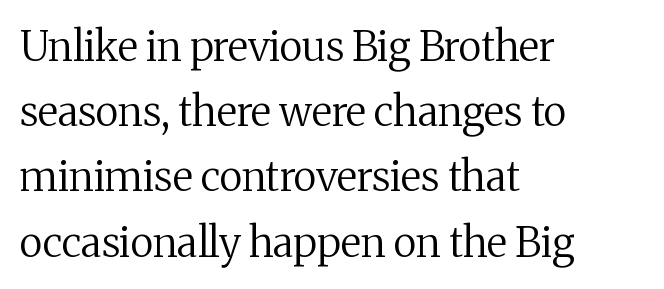
The image shows 41 px regular-weight serif type, upright; set left-aligned, normal line spacing (1.59x), normal letter spacing, not underlined; medium stroke contrast and a medium x-height.
